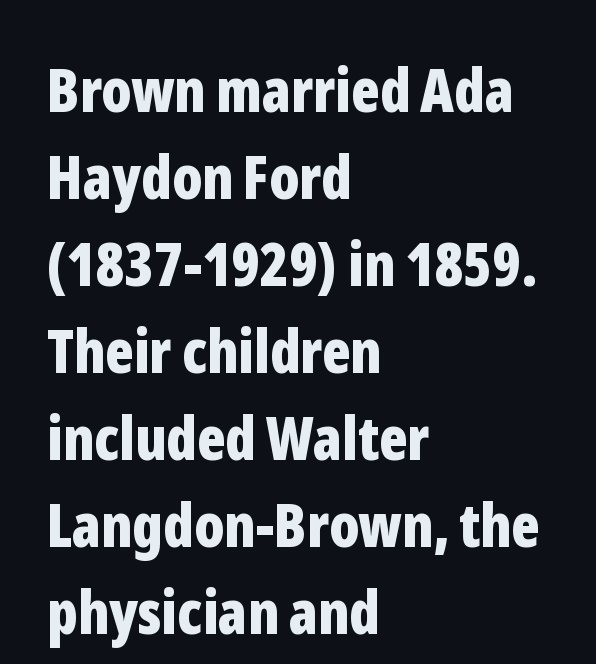
{"serif": "no", "italic": "no", "bold": "yes", "weight": "bold", "width": "condensed", "stroke_contrast": "low", "x_height": "medium", "monospaced": "no", "underline": "no", "align": "left", "line_spacing": "normal", "line_spacing_ratio": 1.45, "letter_spacing": "normal", "letter_spacing_em": 0.0, "glyph_px": 60}
